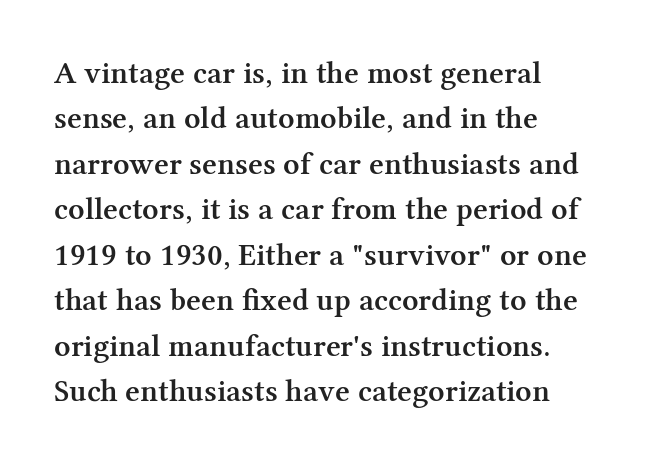
Regular leading. The typeface chosen for these lines features serifs. Each row of text sits above clean, open space. Slightly chunky letters — semibold, I'd say, not full bold. Line beginnings align vertically; line endings do not. Character widths vary here, with narrow letters taking less room than wide ones.
